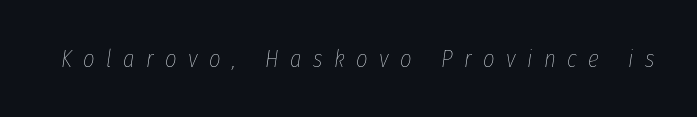
{"italic": "yes", "lean": "right", "slant_degrees": 8, "bold": "no", "underline": "no", "letter_spacing": "wide", "letter_spacing_em": 0.46, "glyph_px": 25}
